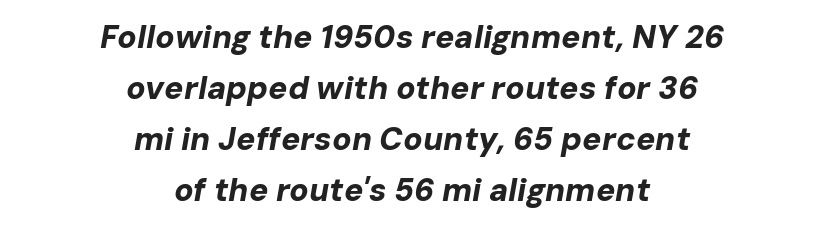
{"italic": "yes", "lean": "right", "slant_degrees": 10, "bold": "yes", "weight": "bold", "width": "normal", "stroke_contrast": "low", "x_height": "medium", "monospaced": "no", "underline": "no", "align": "center", "line_spacing": "normal", "line_spacing_ratio": 1.59, "letter_spacing": "normal", "letter_spacing_em": 0.0, "glyph_px": 32}
